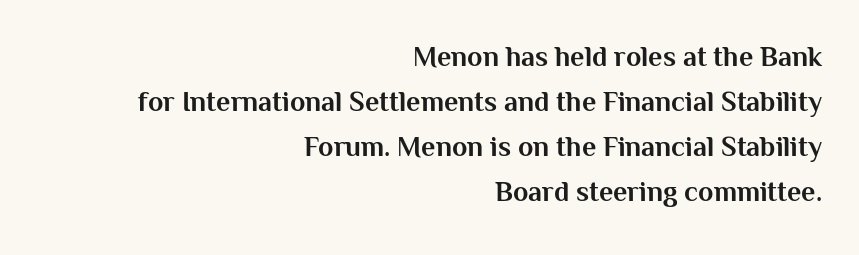
The image shows 28 px bold sans-serif type, upright; set right-aligned, normal line spacing (1.61x), normal letter spacing, not underlined; medium stroke contrast and a medium x-height.
